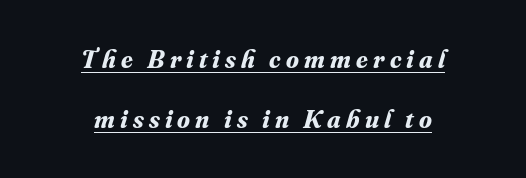
The image shows 26 px bold type, italic (leaning right); set centered, loose line spacing (2.31x), unusually wide letter spacing (+0.2 em), underlined.
